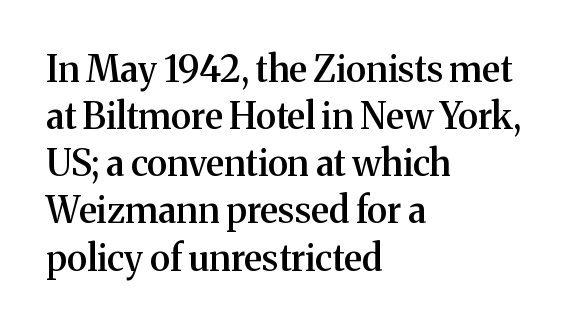
{"serif": "yes", "italic": "no", "bold": "semi", "weight": "semibold", "width": "normal", "stroke_contrast": "medium", "x_height": "medium", "monospaced": "no", "underline": "no", "align": "left", "line_spacing": "normal", "line_spacing_ratio": 1.31, "letter_spacing": "normal", "letter_spacing_em": 0.0, "glyph_px": 36}
